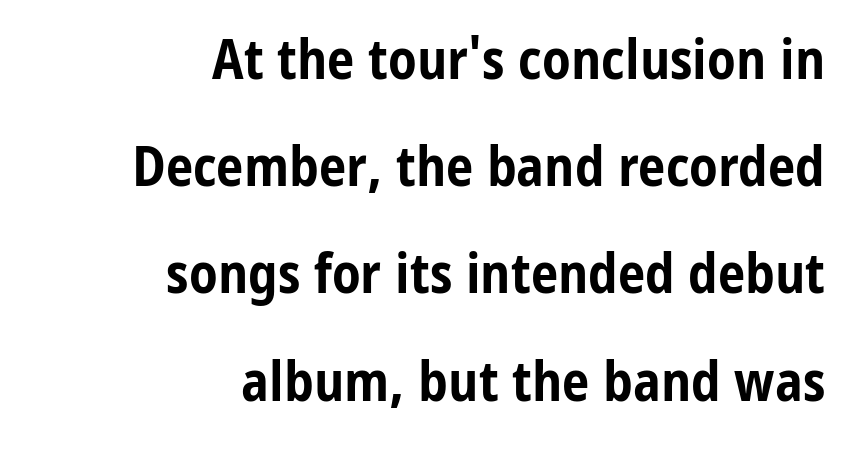
The image shows 55 px bold, condensed sans-serif type, upright; set right-aligned, loose line spacing (1.95x), normal letter spacing, not underlined; low stroke contrast and a medium x-height.
